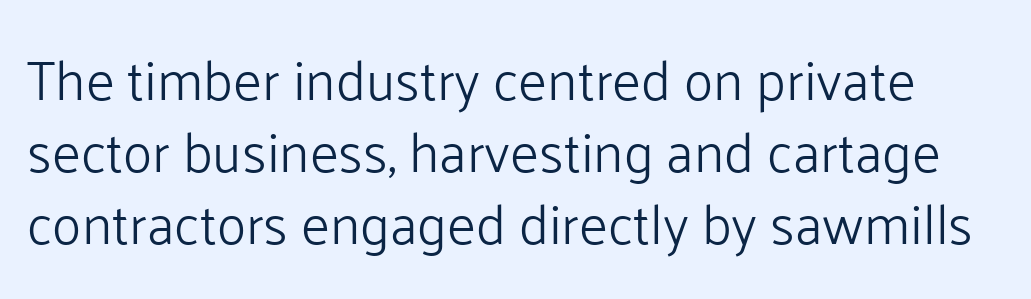
The image shows 55 px light sans-serif type, upright; set normal line spacing (1.31x), normal letter spacing, not underlined; low stroke contrast and a medium x-height.
